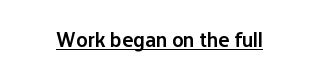
Upright lettering throughout. Nothing unusual about the tracking: characters are spaced as the font intends. This sample carries an underscore along the baseline area. How heavy is the stroke? Medium-heavy — a semibold, shy of bold.
